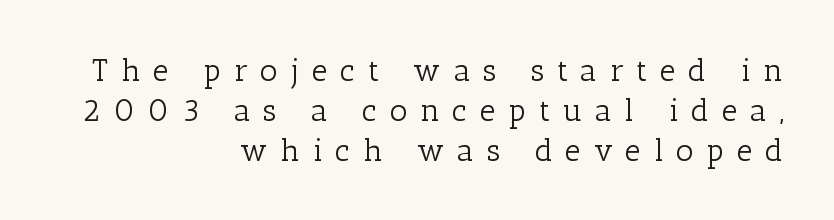
The image shows 31 px light serif type, upright; set right-aligned, normal line spacing (1.29x), unusually wide letter spacing (+0.41 em), not underlined; low stroke contrast and a medium x-height.
